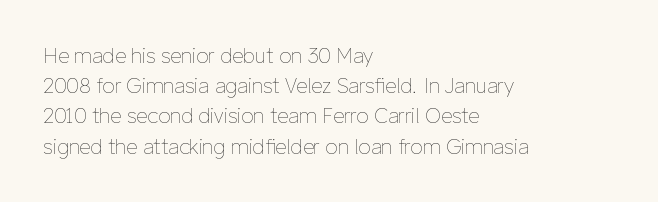
What stands out about the letter spacing? Nothing — it is the standard amount. The axis of the letterforms is exactly vertical. Check the space under the baseline: it is left empty. Evenly set lines give the paragraph a standard silhouette.
